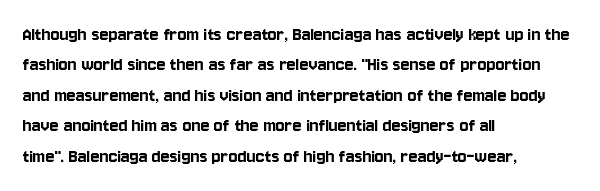
Q: Is the text italic (slanted)? A: No, it is upright.
Q: Is the text underlined? A: No.
Q: How is the paragraph aligned? A: Left-aligned.
Q: Is the spacing between letters normal or unusually wide? A: Normal.
Q: Is the spacing between lines tight, normal or loose? A: Normal.
